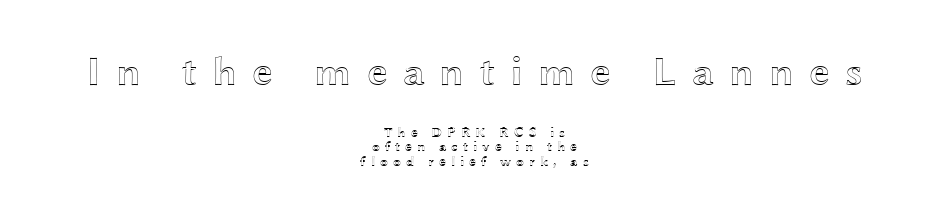
Q: Is the text italic (slanted)? A: No, it is upright.
Q: Is the text underlined? A: No.
Q: How is the paragraph aligned? A: Centered.
Q: Is the spacing between letters normal or unusually wide? A: Unusually wide.
Q: Is the spacing between lines tight, normal or loose? A: Tight.
Q: Which block of text is set in a larger size, the first (top) or the second (bottom)? A: The first (top) one.
Q: Width (condensed, normal, or wide)? A: Wide.
Q: x-height? A: Medium.
Q: Monospaced? A: No.
